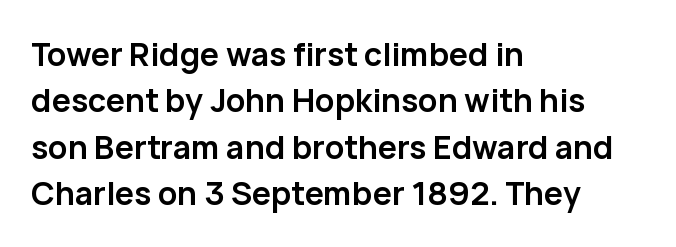
Q: Is the text bold? A: Yes.
Q: Is the text italic (slanted)? A: No, it is upright.
Q: Is the typeface a serif or a sans-serif typeface? A: Sans-serif.
Q: Is the text underlined? A: No.
Q: How is the paragraph aligned? A: Left-aligned.
Q: Is the spacing between letters normal or unusually wide? A: Normal.
Q: Is the spacing between lines tight, normal or loose? A: Normal.
Q: Width (condensed, normal, or wide)? A: Normal.
Q: Stroke contrast? A: Low.
Q: x-height? A: Medium.
Q: Monospaced? A: No.
